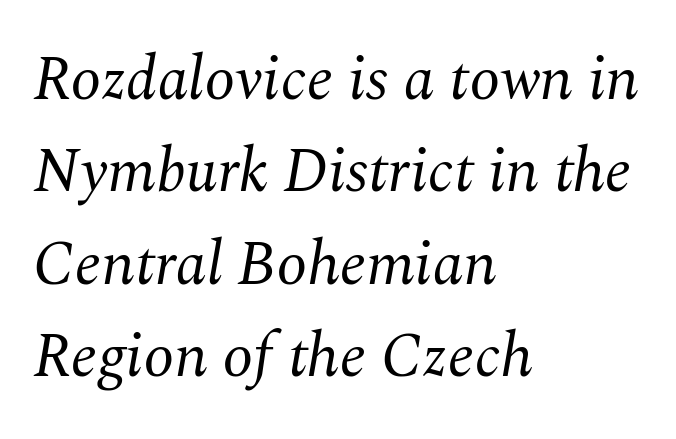
The image shows 62 px regular-weight serif type, italic (leaning right); set left-aligned, normal line spacing (1.49x), normal letter spacing, not underlined; medium stroke contrast and a medium x-height.
